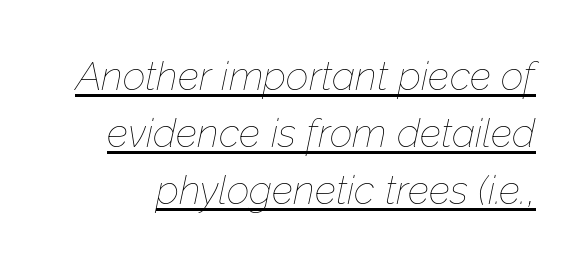
{"italic": "yes", "lean": "right", "slant_degrees": 12, "bold": "no", "weight": "thin", "width": "normal", "stroke_contrast": "low", "x_height": "medium", "monospaced": "no", "underline": "yes", "line_spacing": "normal", "line_spacing_ratio": 1.43, "letter_spacing": "normal", "letter_spacing_em": 0.0, "glyph_px": 40}
